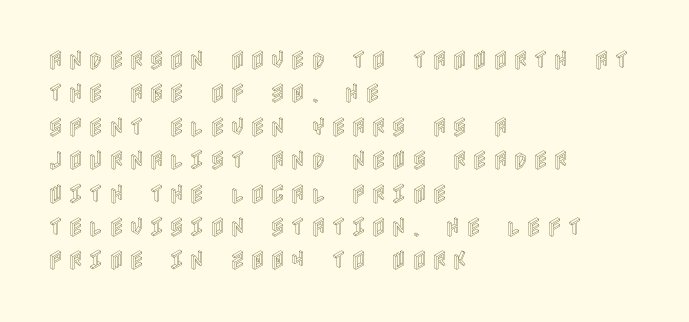
{"italic": "no", "underline": "no", "align": "left", "line_spacing": "normal", "line_spacing_ratio": 1.59, "letter_spacing": "wide", "letter_spacing_em": 0.23, "glyph_px": 21}
